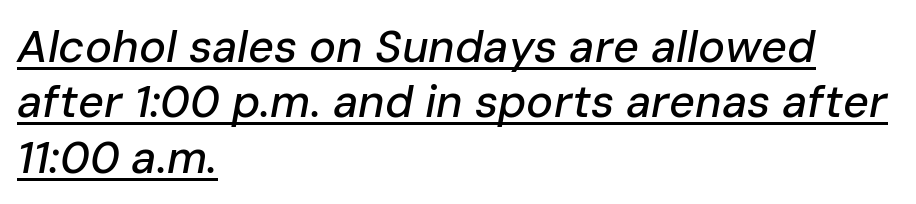
{"italic": "yes", "lean": "right", "slant_degrees": 10, "width": "normal", "stroke_contrast": "low", "x_height": "medium", "monospaced": "no", "underline": "yes", "align": "left", "line_spacing_ratio": 1.23, "letter_spacing": "normal", "letter_spacing_em": 0.0, "glyph_px": 45}
